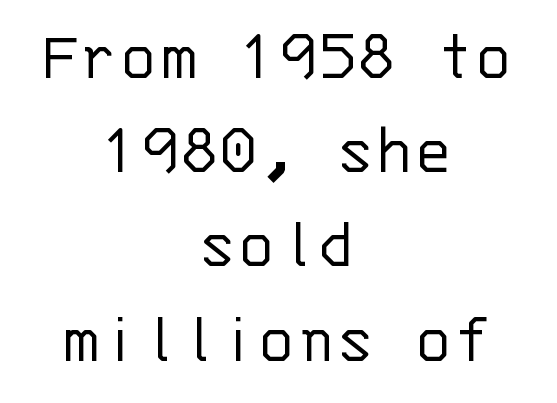
{"serif": "no", "italic": "no", "bold": "no", "weight": "light", "width": "normal", "stroke_contrast": "low", "x_height": "large", "monospaced": "yes", "underline": "no", "align": "center", "line_spacing": "normal", "line_spacing_ratio": 1.29, "letter_spacing": "normal", "letter_spacing_em": 0.0, "glyph_px": 73}
